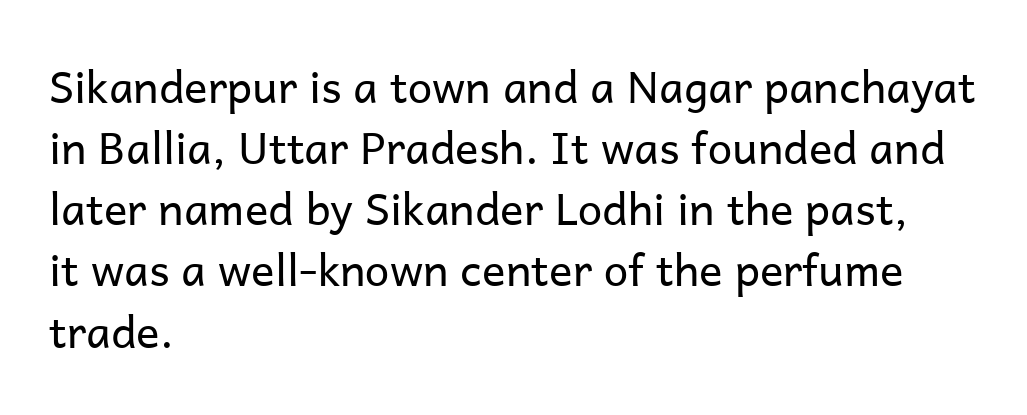
{"serif": "no", "italic": "no", "bold": "no", "weight": "regular", "width": "normal", "stroke_contrast": "low", "x_height": "medium", "monospaced": "no", "underline": "no", "align": "left", "line_spacing": "normal", "line_spacing_ratio": 1.39, "letter_spacing": "normal", "letter_spacing_em": 0.0, "glyph_px": 44}
